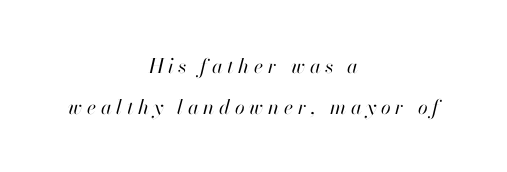
The image shows 20 px text type, italic (leaning right); set centered, loose line spacing (2.03x), unusually wide letter spacing (+0.23 em), not underlined.
